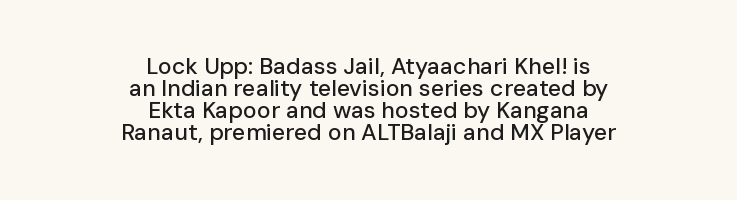
{"italic": "no", "underline": "no", "align": "center", "line_spacing": "tight", "line_spacing_ratio": 0.96, "letter_spacing": "normal", "letter_spacing_em": 0.0, "glyph_px": 23}
